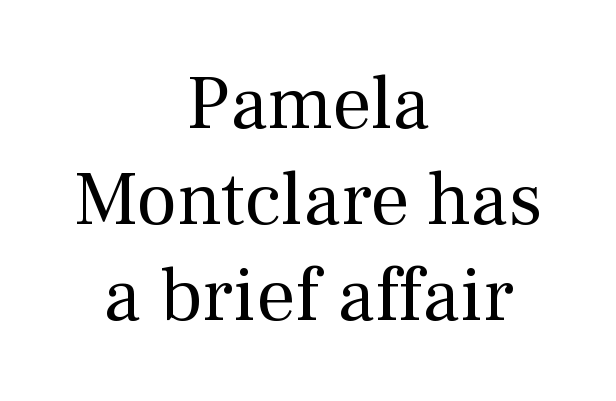
The image shows 77 px regular-weight serif type, upright; set centered, normal line spacing (1.25x), normal letter spacing, not underlined; medium stroke contrast and a medium x-height.
